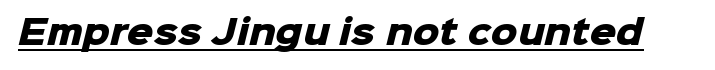
The image shows 33 px heavy sans-serif type; set normal letter spacing, underlined; low stroke contrast and a medium x-height.
